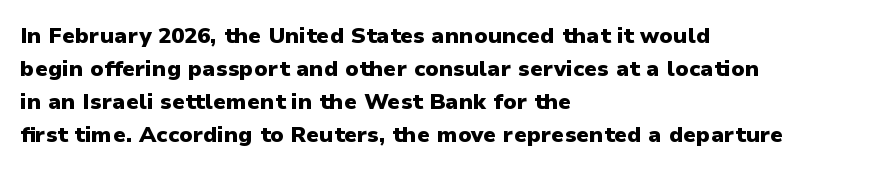
The image shows 22 px bold type, upright; set left-aligned, normal line spacing (1.5x), normal letter spacing, not underlined.
